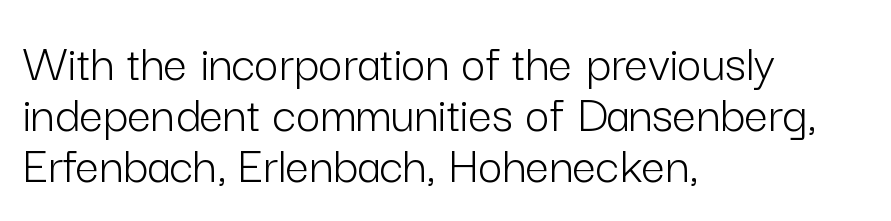
The image shows 53 px light sans-serif type, upright; set left-aligned, tight line spacing (0.96x), normal letter spacing, not underlined; low stroke contrast and a medium x-height.
